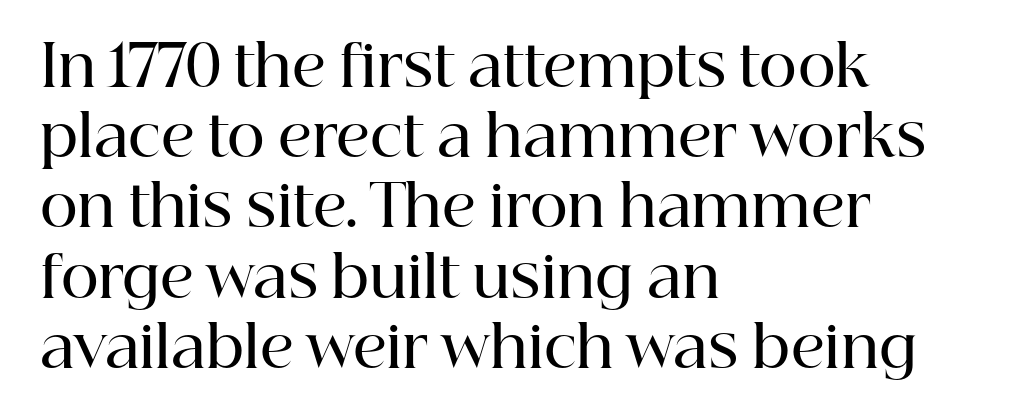
{"serif": "yes", "italic": "no", "bold": "semi", "weight": "semibold", "width": "normal", "stroke_contrast": "high", "x_height": "medium", "monospaced": "no", "underline": "no", "align": "left", "line_spacing_ratio": 1.21, "letter_spacing": "normal", "letter_spacing_em": 0.0, "glyph_px": 58}
